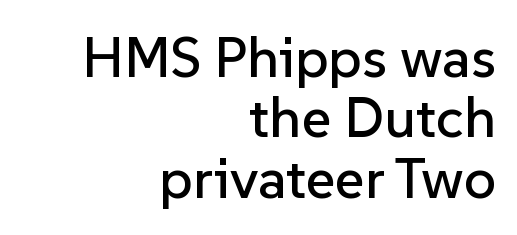
{"serif": "no", "italic": "no", "width": "normal", "stroke_contrast": "low", "x_height": "medium", "monospaced": "no", "underline": "no", "align": "right", "line_spacing": "tight", "line_spacing_ratio": 1.06, "letter_spacing": "normal", "letter_spacing_em": 0.0, "glyph_px": 57}
